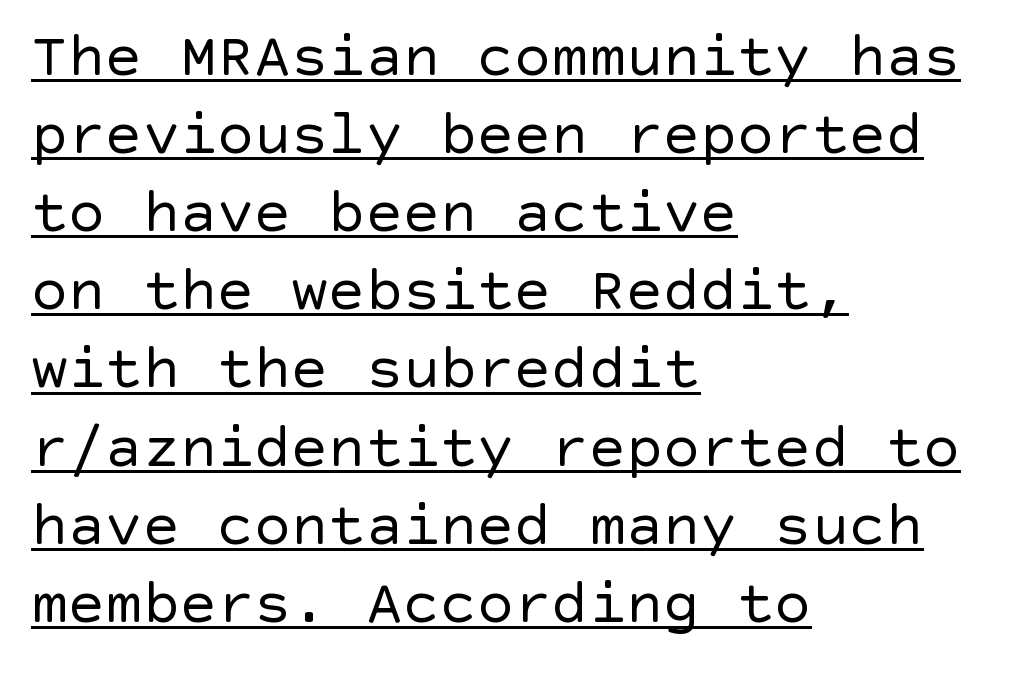
Regarding serifs, this sample does without them. The typesetter has applied underlining to the passage shown. Compared with typical body copy, the letter spacing here is the same. Casual observation: everything's shoved over to the left.
